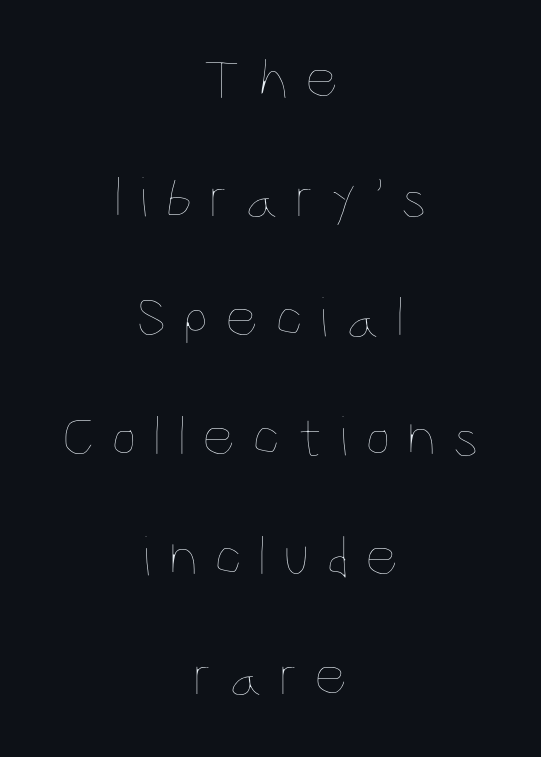
The image shows 58 px thin, condensed type, upright; set centered, loose line spacing (2.06x), unusually wide letter spacing (+0.28 em), not underlined; low stroke contrast and a large x-height.
